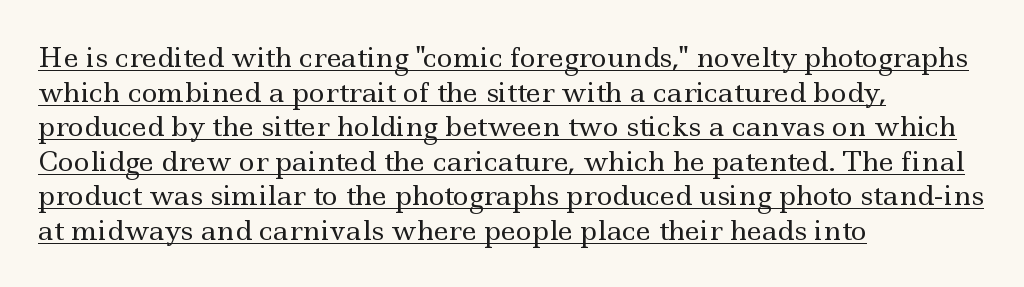
The letters look calm and open, with moderate or lighter stems. These lines were composed using upright roman letters. Glyph-to-glyph distance matches everyday printed text. The lines sit at an ordinary, default distance from one another.
